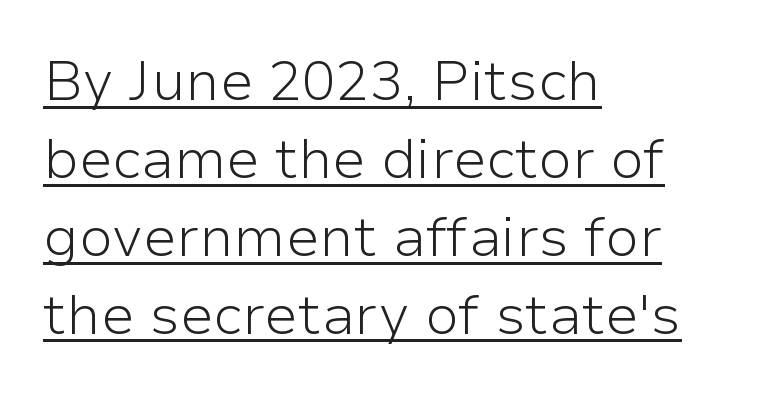
{"serif": "no", "italic": "no", "bold": "no", "weight": "light", "width": "normal", "stroke_contrast": "low", "x_height": "medium", "monospaced": "no", "underline": "yes", "align": "left", "line_spacing": "normal", "line_spacing_ratio": 1.39, "letter_spacing": "normal", "letter_spacing_em": 0.0, "glyph_px": 56}
